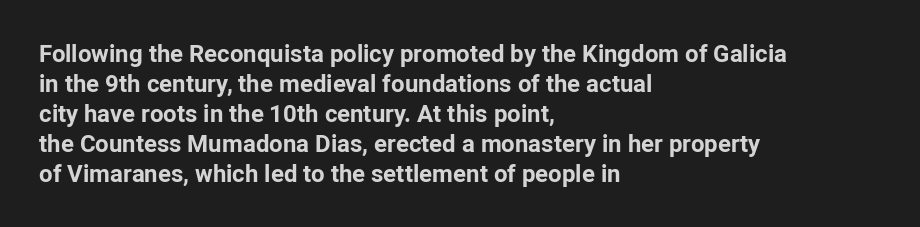
{"italic": "no", "bold": "yes", "underline": "no", "align": "left", "line_spacing": "normal", "line_spacing_ratio": 1.25, "letter_spacing": "normal", "letter_spacing_em": 0.0, "glyph_px": 24}
